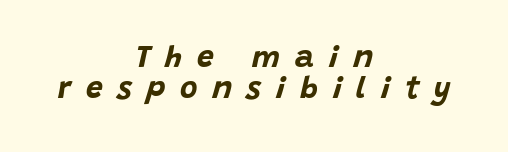
Q: Is the text bold? A: Yes.
Q: Is the text italic (slanted)? A: Yes, it leans right by about 15 degrees.
Q: Is the text underlined? A: No.
Q: How is the paragraph aligned? A: Centered.
Q: Is the spacing between letters normal or unusually wide? A: Unusually wide.
Q: Is the spacing between lines tight, normal or loose? A: Tight.
Q: Width (condensed, normal, or wide)? A: Normal.
Q: Stroke contrast? A: Low.
Q: x-height? A: Large.
Q: Monospaced? A: No.
